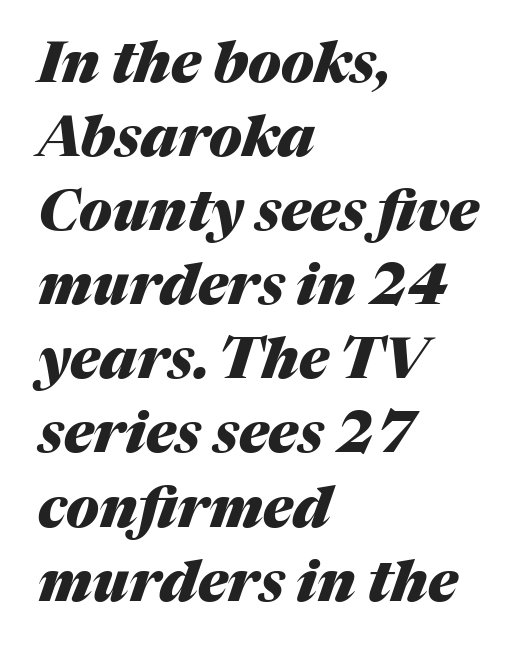
Q: Is the text bold? A: Yes.
Q: Is the text italic (slanted)? A: Yes, it leans right by about 17 degrees.
Q: Is the text underlined? A: No.
Q: How is the paragraph aligned? A: Left-aligned.
Q: Is the spacing between letters normal or unusually wide? A: Normal.
Q: Is the spacing between lines tight, normal or loose? A: Normal.
Q: Width (condensed, normal, or wide)? A: Normal.
Q: Stroke contrast? A: Medium.
Q: x-height? A: Medium.
Q: Monospaced? A: No.
